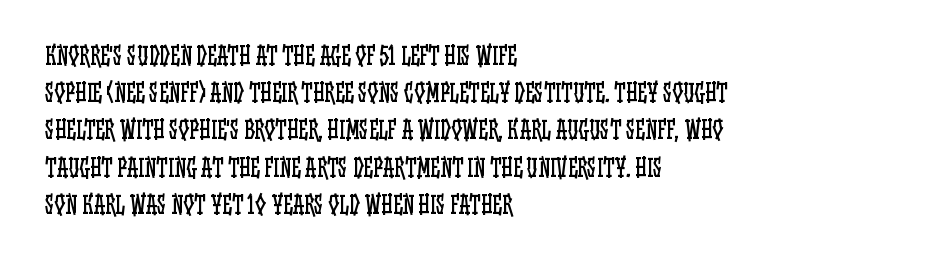
{"italic": "no", "bold": "no", "underline": "no", "align": "left", "line_spacing": "normal", "line_spacing_ratio": 1.55, "letter_spacing": "normal", "letter_spacing_em": 0.0, "glyph_px": 24}
